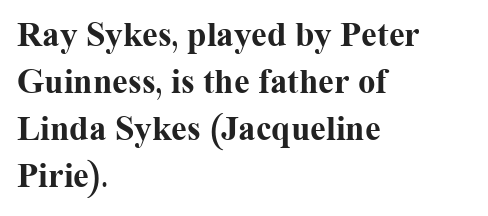
Line starts are locked; line ends wander. One glance says typical: line gaps are just what's usual. Characters remain perfectly vertical along every line. Thick stems and heavy bowls — unmistakably bold. The passage shown is typed in a proportional face where columns would drift. Letters rest on an invisible, unmarked baseline.
